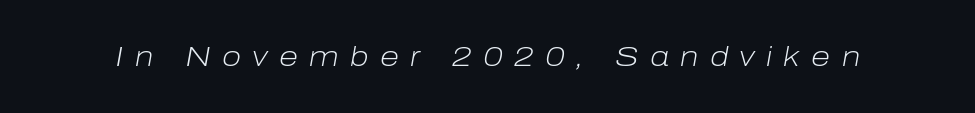
Q: Is the text bold? A: No.
Q: Is the text italic (slanted)? A: Yes, it leans right by about 10 degrees.
Q: Is the text underlined? A: No.
Q: Is the spacing between letters normal or unusually wide? A: Unusually wide.
Q: Width (condensed, normal, or wide)? A: Normal.
Q: Stroke contrast? A: Low.
Q: x-height? A: Medium.
Q: Monospaced? A: No.
